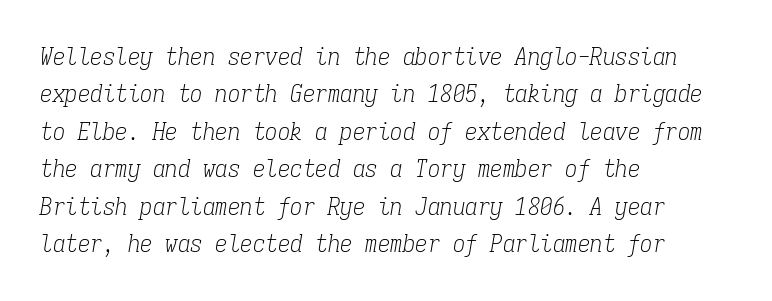
Q: Is the text bold? A: No.
Q: Is the text italic (slanted)? A: Yes, it leans right by about 9 degrees.
Q: Is the text underlined? A: No.
Q: How is the paragraph aligned? A: Left-aligned.
Q: Is the spacing between letters normal or unusually wide? A: Normal.
Q: Is the spacing between lines tight, normal or loose? A: Normal.
